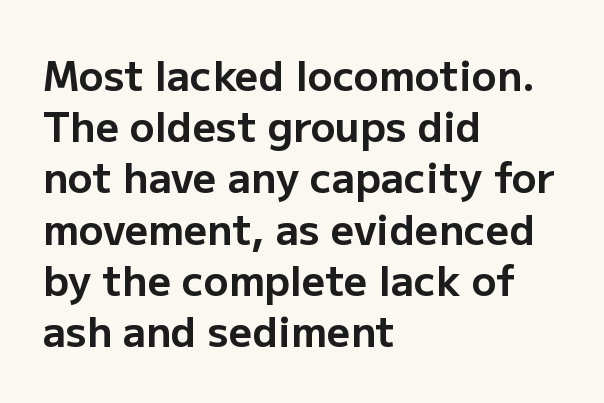
Q: Is the text bold? A: Yes.
Q: Is the text italic (slanted)? A: No, it is upright.
Q: Is the typeface a serif or a sans-serif typeface? A: Sans-serif.
Q: Is the text underlined? A: No.
Q: How is the paragraph aligned? A: Left-aligned.
Q: Is the spacing between letters normal or unusually wide? A: Normal.
Q: Is the spacing between lines tight, normal or loose? A: Normal.
Q: Width (condensed, normal, or wide)? A: Normal.
Q: Stroke contrast? A: Low.
Q: x-height? A: Medium.
Q: Monospaced? A: No.
